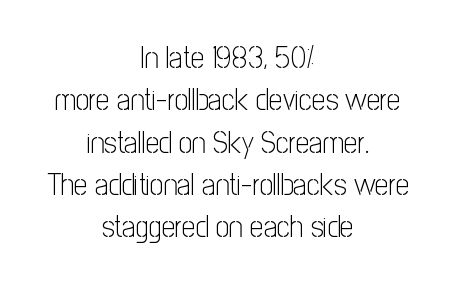
{"serif": "no", "italic": "no", "bold": "no", "weight": "light", "width": "condensed", "stroke_contrast": "low", "x_height": "medium", "monospaced": "no", "underline": "no", "align": "center", "line_spacing": "normal", "line_spacing_ratio": 1.41, "letter_spacing": "normal", "letter_spacing_em": 0.0, "glyph_px": 30}
